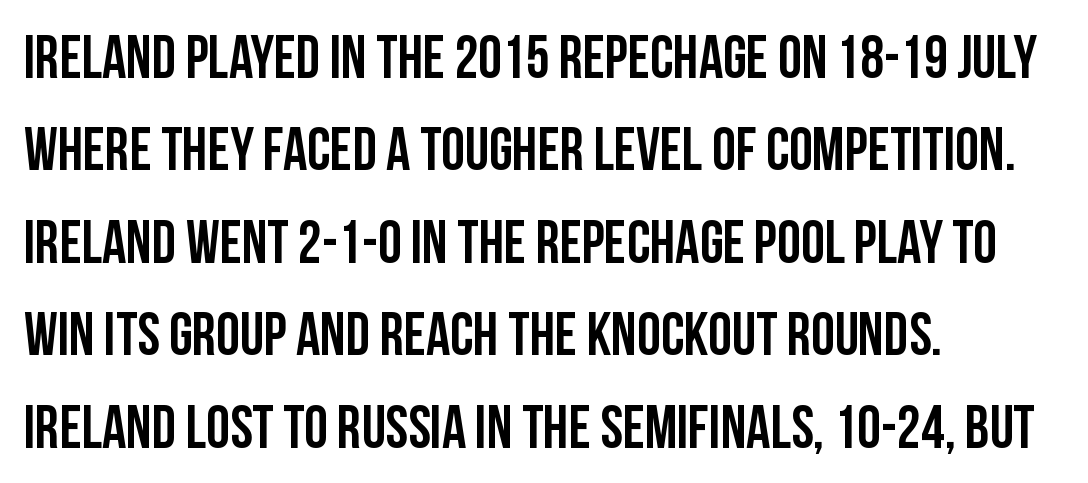
{"serif": "no", "italic": "no", "width": "condensed", "stroke_contrast": "low", "x_height": "large", "monospaced": "no", "underline": "no", "align": "left", "line_spacing": "normal", "line_spacing_ratio": 1.54, "letter_spacing": "normal", "letter_spacing_em": 0.0, "glyph_px": 60}
